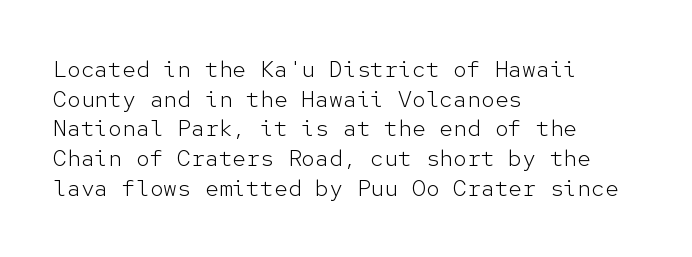
{"italic": "no", "bold": "no", "underline": "no", "align": "left", "line_spacing": "normal", "line_spacing_ratio": 1.29, "letter_spacing": "normal", "letter_spacing_em": 0.0, "glyph_px": 23}
